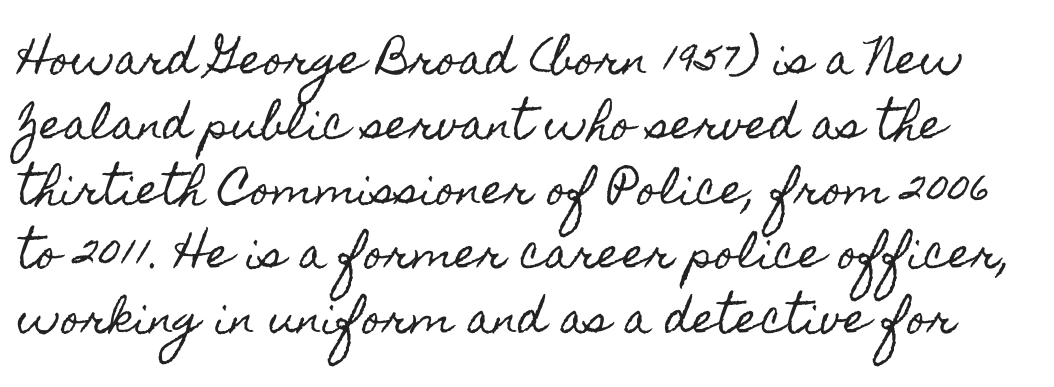
The image shows 41 px condensed type; set normal line spacing (1.58x), normal letter spacing, not underlined; a small x-height.
